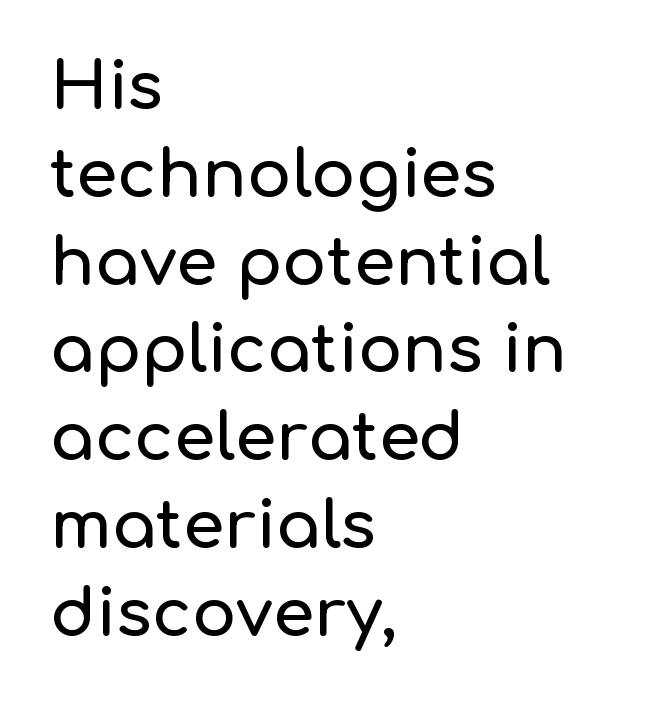
Line spacing here is normal. Looks like regular typesetting: each glyph gets only the width it needs. The lines are quadded left. Descender tails drop into unmarked territory. Upright lettering throughout. Nothing unusual about the tracking: characters are spaced as the font intends.
